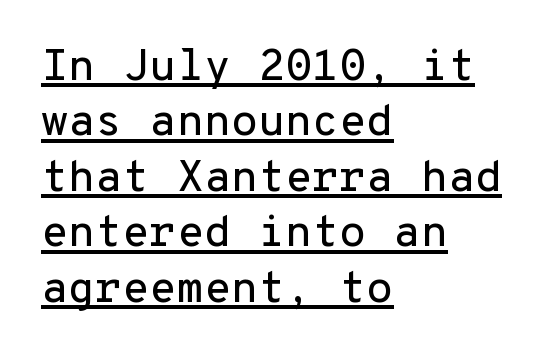
The image shows 44 px sans-serif type, upright, monospaced; set left-aligned, normal line spacing (1.26x), normal letter spacing, underlined; low stroke contrast and a medium x-height.
